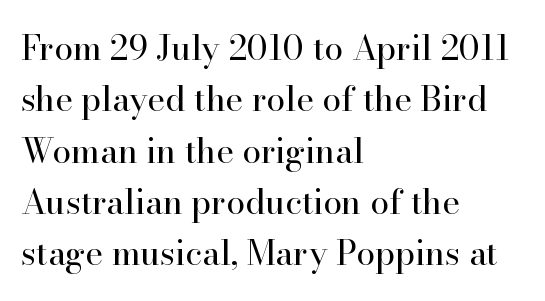
Q: Is the text bold? A: No.
Q: Is the text italic (slanted)? A: No, it is upright.
Q: Is the typeface a serif or a sans-serif typeface? A: Serif.
Q: Is the text underlined? A: No.
Q: How is the paragraph aligned? A: Left-aligned.
Q: Is the spacing between letters normal or unusually wide? A: Normal.
Q: Is the spacing between lines tight, normal or loose? A: Normal.
Q: Width (condensed, normal, or wide)? A: Normal.
Q: Stroke contrast? A: High.
Q: x-height? A: Small.
Q: Monospaced? A: No.
